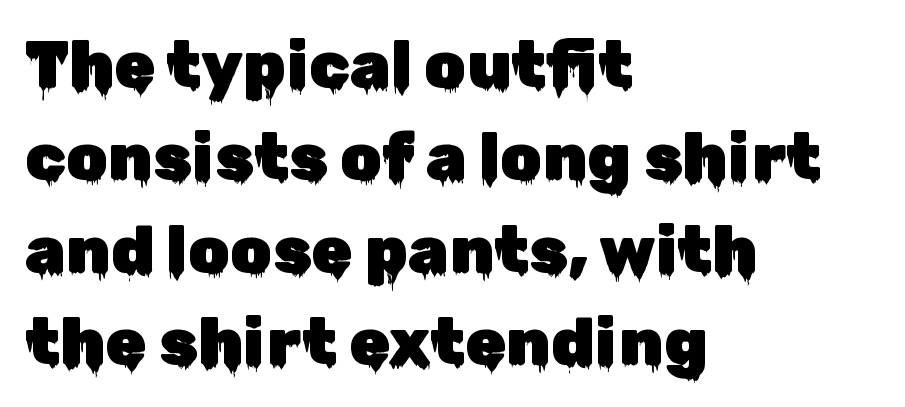
Standard letterfit; no display-style spreading of the glyphs. Descenders hang freely into open space. Leading: standard. The paragraph has a hard left edge and a soft right edge.
